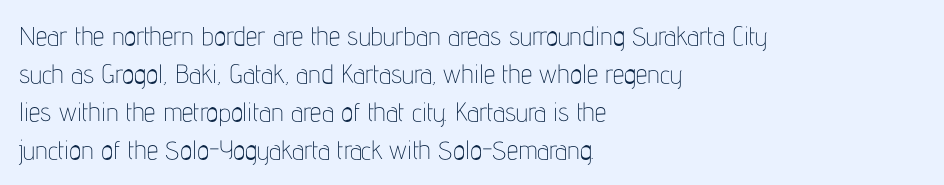
Q: Is the text bold? A: No.
Q: Is the text italic (slanted)? A: No, it is upright.
Q: Is the text underlined? A: No.
Q: How is the paragraph aligned? A: Left-aligned.
Q: Is the spacing between letters normal or unusually wide? A: Normal.
Q: Is the spacing between lines tight, normal or loose? A: Normal.
